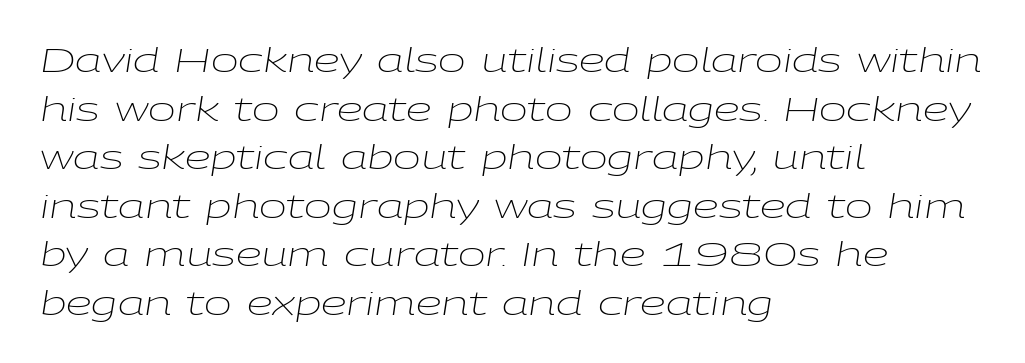
The image shows 33 px light, wide type, italic (leaning right); set left-aligned, normal line spacing (1.47x), normal letter spacing, not underlined; low stroke contrast and a medium x-height.
